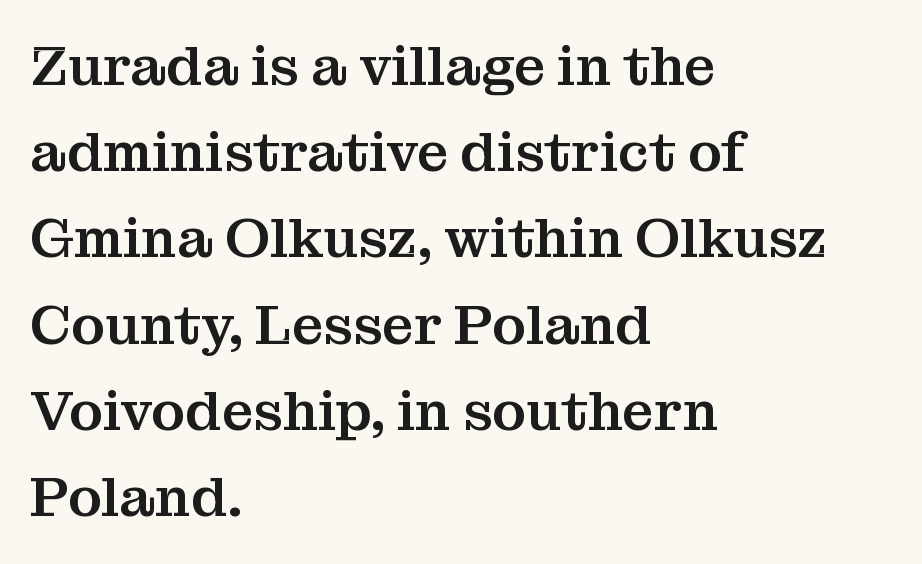
The image shows 56 px serif type, upright; set left-aligned, normal line spacing (1.54x), normal letter spacing, not underlined; medium stroke contrast and a medium x-height.
